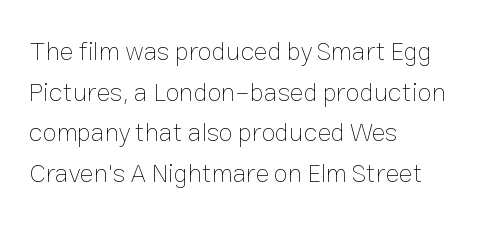
The image shows 26 px text type, upright; set left-aligned, normal line spacing (1.56x), normal letter spacing, not underlined.
